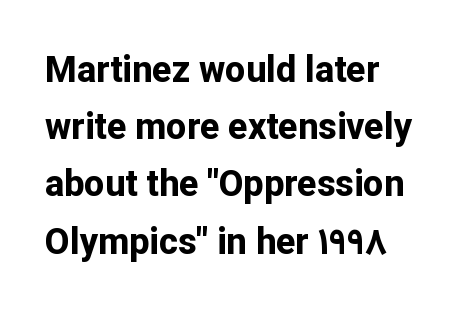
Letterform terminals end flat and unadorned throughout the passage. The axis of the letterforms is exactly vertical. The gap between lines stays unmarked. Horizontal bands of white between lines are of average thickness. A classic flush-left, rag-right setting is used for this passage.
